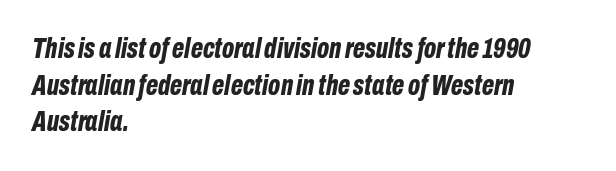
Reading down the column, the eye jumps a familiar distance to each next line. The gap between lines stays unmarked. Short note: letters normally spaced. Compared with a centered layout, this one pins lines to the left instead.
